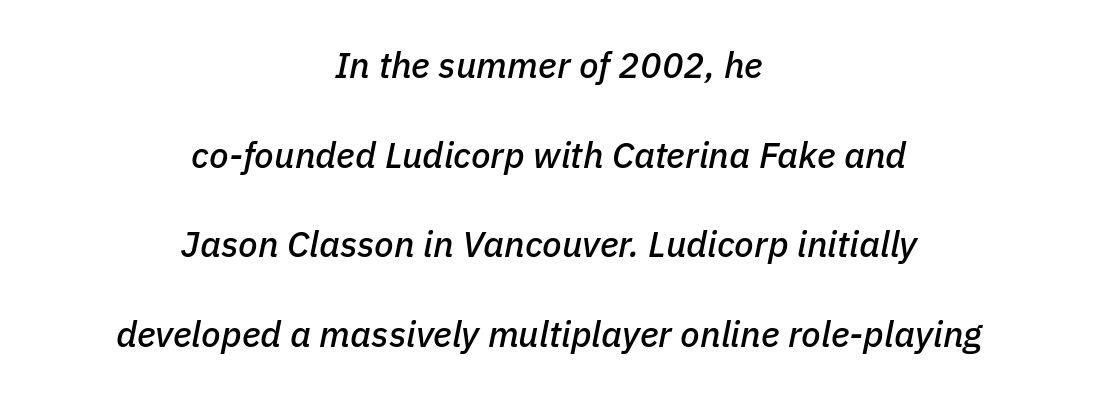
Q: Is the text italic (slanted)? A: Yes, it leans right by about 11 degrees.
Q: Is the text underlined? A: No.
Q: How is the paragraph aligned? A: Centered.
Q: Is the spacing between letters normal or unusually wide? A: Normal.
Q: Is the spacing between lines tight, normal or loose? A: Loose.
Q: Width (condensed, normal, or wide)? A: Normal.
Q: Stroke contrast? A: Low.
Q: x-height? A: Medium.
Q: Monospaced? A: No.
